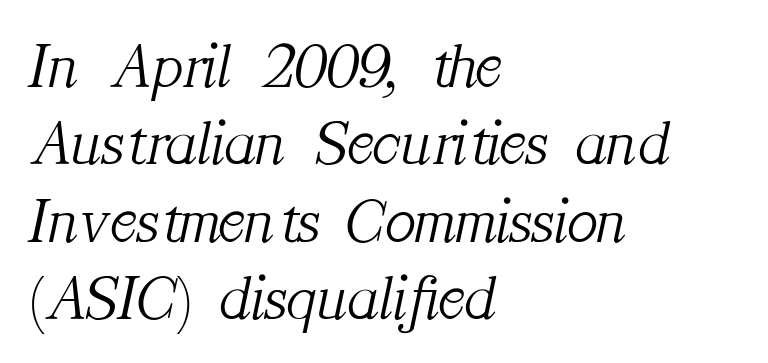
Designer's note — italics engaged. Letterform terminals end in serifs throughout the passage. This sample uses plain, unmodified letter spacing. The face used here is proportionally spaced, like ordinary book or web type. Glance below the letters and you will spot only blank space. The letters look calm and open, with moderate or lighter stems.
